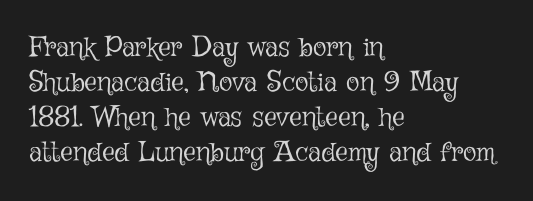
Descenders hang freely into open space. The type is set solid horizontally, with unmodified tracking. A typesetter would mark this as roman, not italic. The strokes carry an ordinary text weight at most. Do the characters align in a grid? No, the font is proportional.
